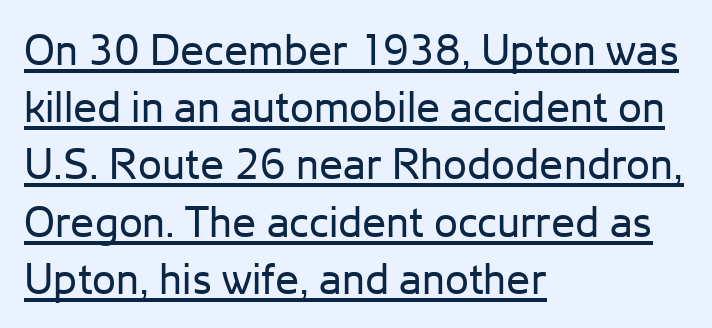
No extra ink here — the face is not bold. The letters sit at their default tracking, neither squeezed nor spread. Think of a printed novel: that variable character pitch is what you see here. Letterform terminals end flat and unadorned throughout the passage.
